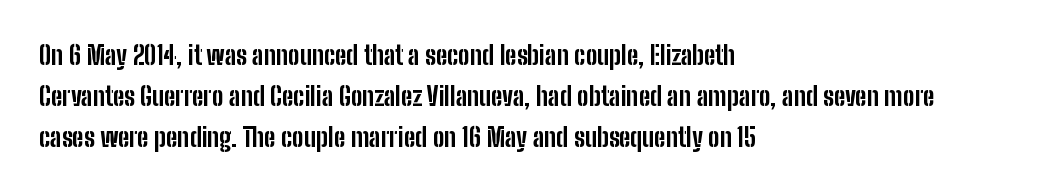
{"italic": "no", "bold": "yes", "underline": "no", "align": "left", "line_spacing": "normal", "line_spacing_ratio": 1.57, "letter_spacing": "normal", "letter_spacing_em": 0.0, "glyph_px": 26}
